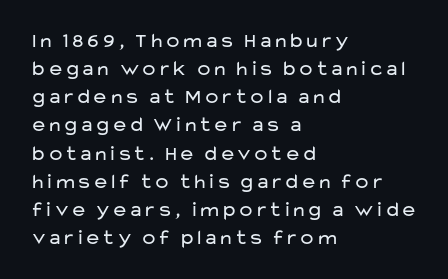
Q: Is the text bold? A: No.
Q: Is the text italic (slanted)? A: No, it is upright.
Q: Is the text underlined? A: No.
Q: How is the paragraph aligned? A: Left-aligned.
Q: Is the spacing between letters normal or unusually wide? A: Normal.
Q: Is the spacing between lines tight, normal or loose? A: Normal.
